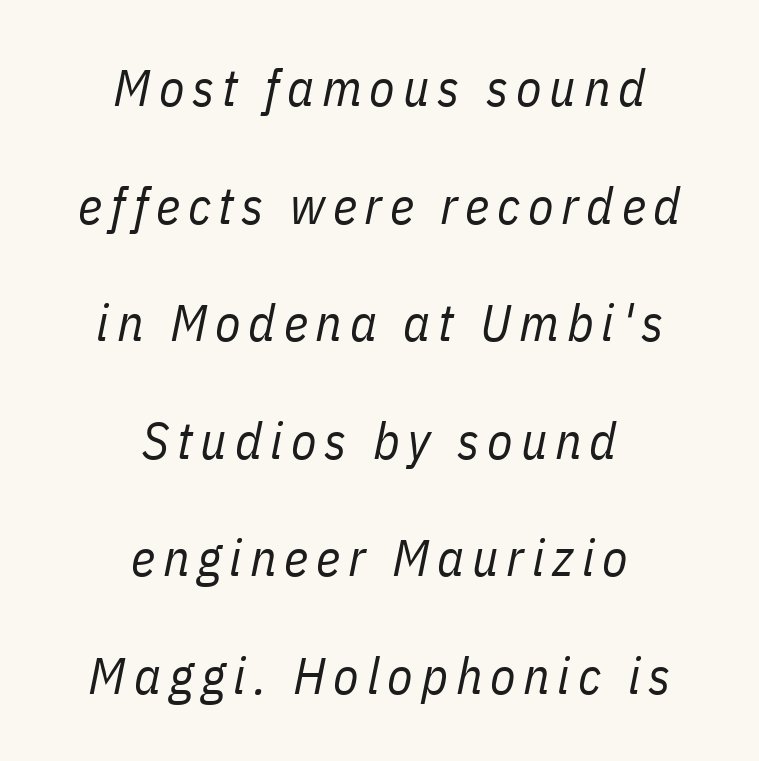
The image shows 52 px regular-weight, condensed type, italic (leaning right); set centered, loose line spacing (2.26x), not underlined; low stroke contrast and a medium x-height.
